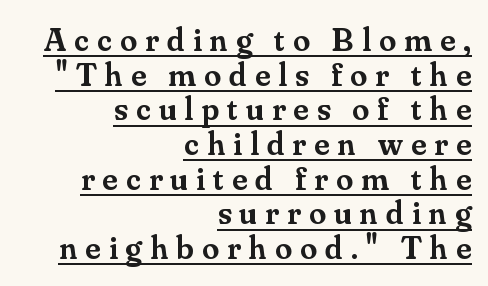
Q: Is the text bold? A: Semi-bold.
Q: Is the text italic (slanted)? A: No, it is upright.
Q: Is the typeface a serif or a sans-serif typeface? A: Serif.
Q: Is the text underlined? A: Yes.
Q: How is the paragraph aligned? A: Right-aligned.
Q: Is the spacing between letters normal or unusually wide? A: Unusually wide.
Q: Is the spacing between lines tight, normal or loose? A: Tight.
Q: Width (condensed, normal, or wide)? A: Normal.
Q: Stroke contrast? A: Medium.
Q: x-height? A: Small.
Q: Monospaced? A: No.
